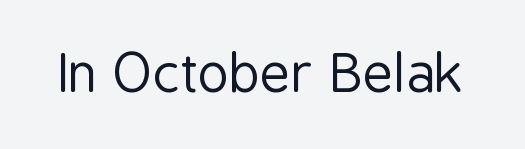
Has an underline been added? It has not. Quick note: not italic, upright. The typesetting does not lean heavy: it is not bold. Students, note that the glyphs here touch the page at normal intervals.
